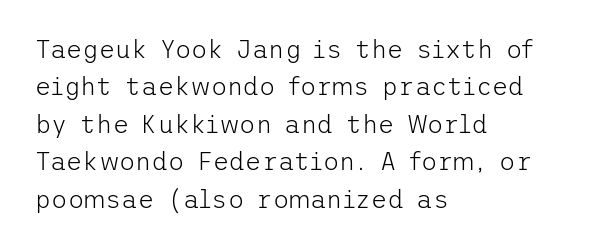
The image shows 25 px text type, upright; set left-aligned, normal line spacing (1.5x), normal letter spacing, not underlined.
